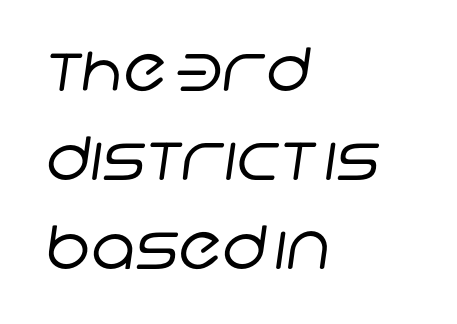
The image shows 60 px regular-weight sans-serif type; set left-aligned, normal line spacing (1.48x), normal letter spacing, not underlined; low stroke contrast and a large x-height.
